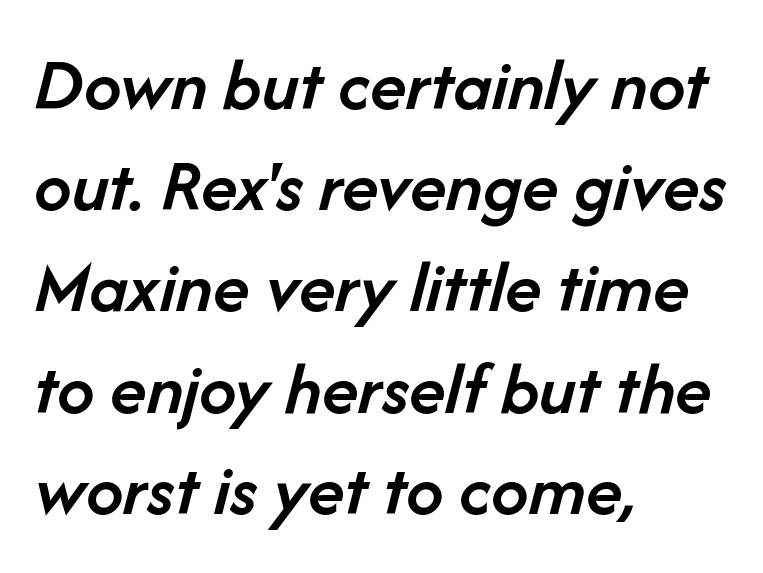
The image shows 75 px semibold type, italic (leaning right); set left-aligned, normal line spacing (1.35x), normal letter spacing, not underlined; low stroke contrast and a medium x-height.
